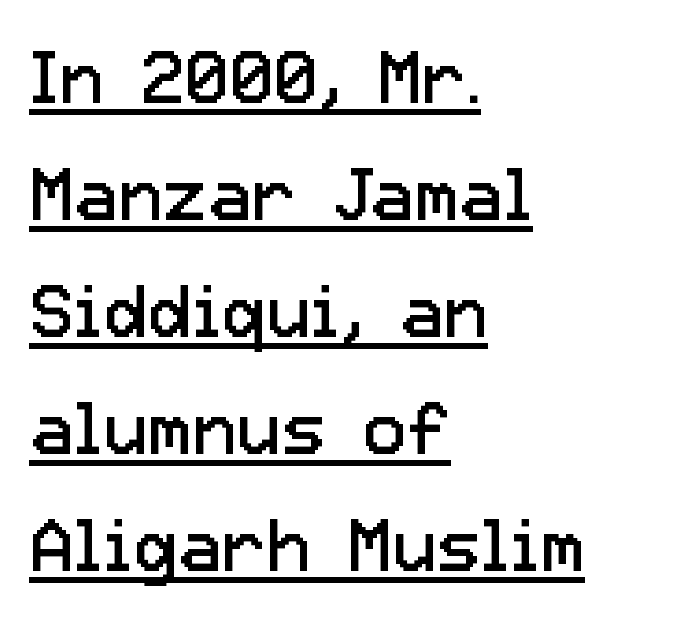
Compared with typical paragraphs, the rows here are spaced about the same. Nope, not italic — everything's standing straight. In designer terms, the underline attribute is active on this setting. The passage shown is typed in a proportional face where columns would drift.
